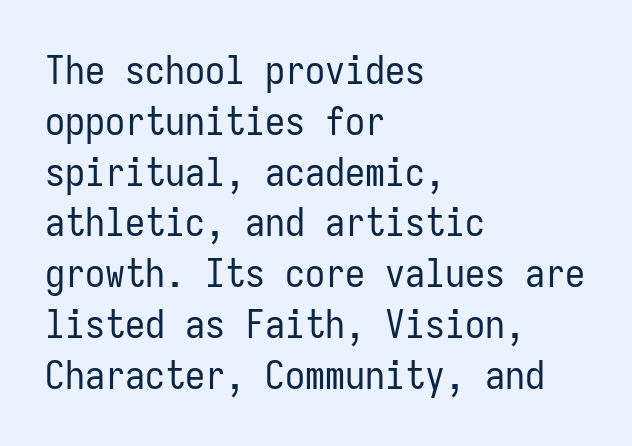
{"serif": "no", "italic": "no", "bold": "no", "weight": "regular", "width": "condensed", "stroke_contrast": "low", "x_height": "medium", "monospaced": "yes", "underline": "no", "align": "left", "line_spacing": "normal", "line_spacing_ratio": 1.27, "letter_spacing": "normal", "letter_spacing_em": 0.0, "glyph_px": 40}
